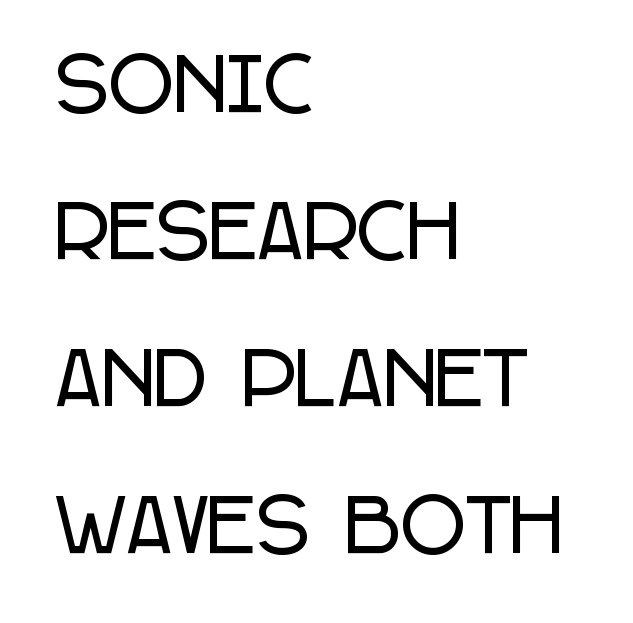
Q: Is the text italic (slanted)? A: No, it is upright.
Q: Is the typeface a serif or a sans-serif typeface? A: Sans-serif.
Q: Is the text underlined? A: No.
Q: How is the paragraph aligned? A: Left-aligned.
Q: Is the spacing between letters normal or unusually wide? A: Normal.
Q: Is the spacing between lines tight, normal or loose? A: Loose.
Q: Width (condensed, normal, or wide)? A: Condensed.
Q: Stroke contrast? A: Low.
Q: x-height? A: Large.
Q: Monospaced? A: No.
